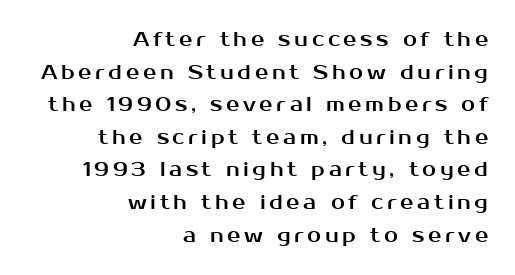
The image shows 20 px text type, upright; set right-aligned, normal line spacing (1.63x), not underlined.
